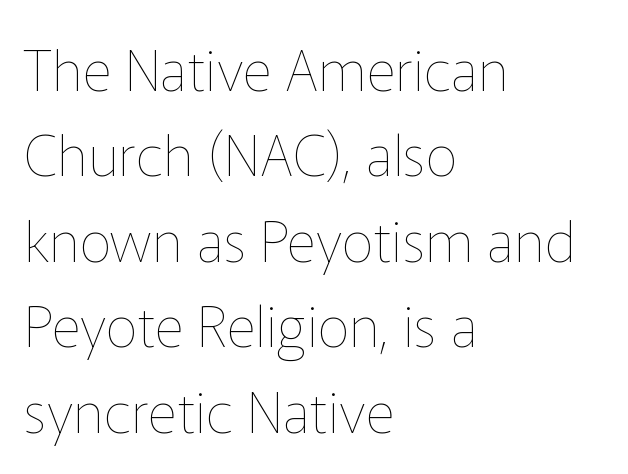
Q: Is the text bold? A: No.
Q: Is the text italic (slanted)? A: No, it is upright.
Q: Is the text underlined? A: No.
Q: How is the paragraph aligned? A: Left-aligned.
Q: Is the spacing between letters normal or unusually wide? A: Normal.
Q: Is the spacing between lines tight, normal or loose? A: Normal.
Q: Width (condensed, normal, or wide)? A: Normal.
Q: Stroke contrast? A: Low.
Q: x-height? A: Medium.
Q: Monospaced? A: No.
